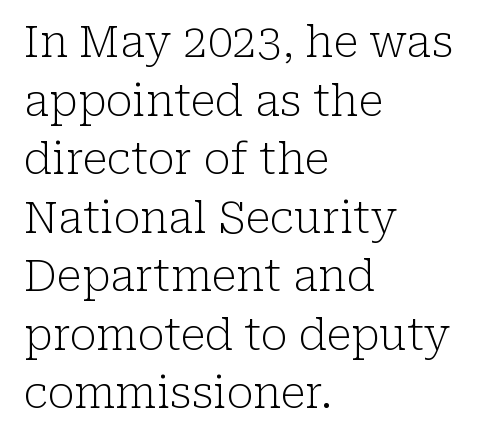
The face used here is proportionally spaced, like ordinary book or web type. Horizontal alignment here is leftward, the default for most running prose. Posture: straight, roman, zero tilt. The line-height multiplier appears to be the usual default. Stroke terminals: seriffed. Check under the words: just untouched page.
